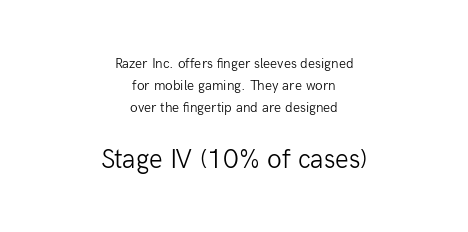
Q: Is the text bold? A: No.
Q: Is the text italic (slanted)? A: No, it is upright.
Q: Is the text underlined? A: No.
Q: How is the paragraph aligned? A: Centered.
Q: Is the spacing between letters normal or unusually wide? A: Normal.
Q: Is the spacing between lines tight, normal or loose? A: Normal.
Q: Which block of text is set in a larger size, the first (top) or the second (bottom)? A: The second (bottom) one.
